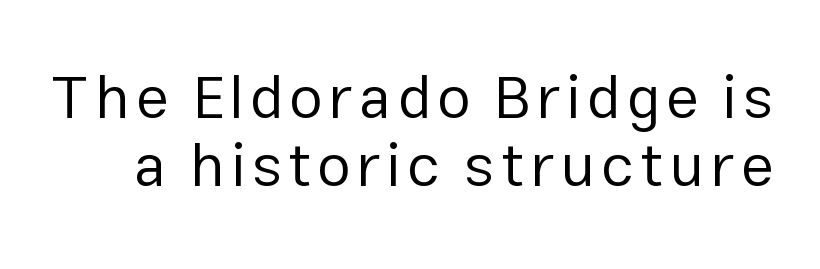
Is this a fixed-width face? No — the glyphs have proportional, varying widths. Horizontal bands of white between lines are thin slivers. The glyphs in this specimen are sans serif. The typography opts for an upright posture over an oblique one.
